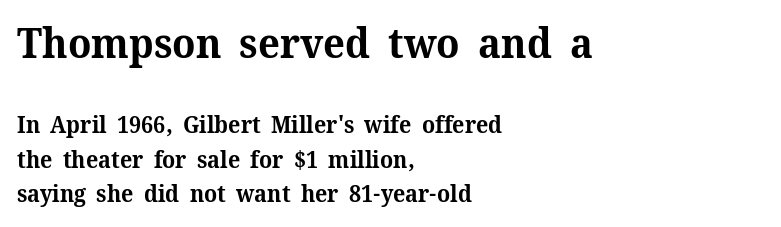
{"serif": "yes", "italic": "no", "bold": "yes", "weight": "bold", "width": "normal", "stroke_contrast": "medium", "x_height": "medium", "monospaced": "no", "underline": "no", "align": "left", "line_spacing": "normal", "line_spacing_ratio": 1.48, "letter_spacing": "normal", "letter_spacing_em": 0.0, "larger_block": "first", "size_ratio": 1.78, "glyph_px": 41}
